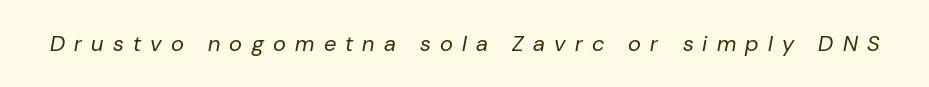
This rendering features lettering with no underline. The typesetting does not lean heavy: it is not bold. There is plenty of visible air inserted between adjacent glyphs. Observe the lean: these are italic letterforms.
